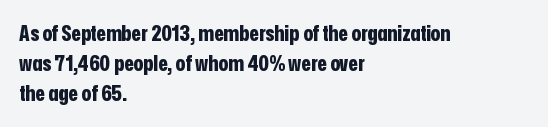
The image shows 22 px bold type, upright; set left-aligned, normal line spacing (1.37x), normal letter spacing, not underlined.
